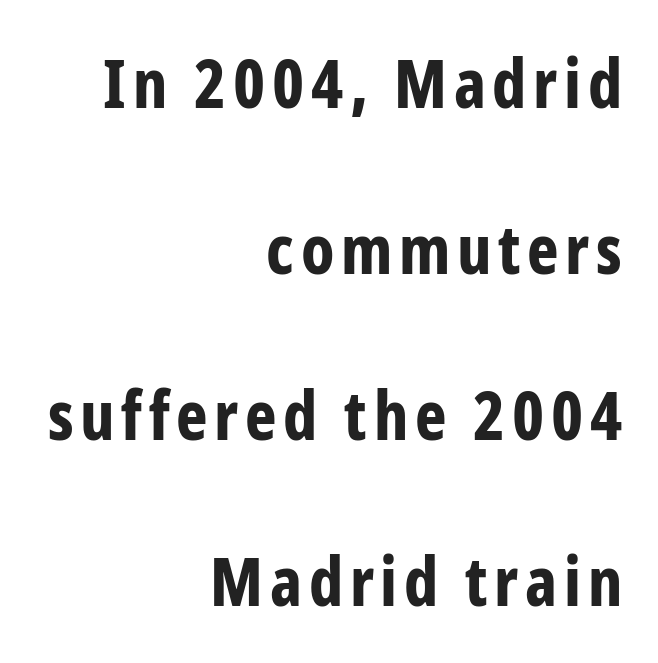
Q: Is the text bold? A: Yes.
Q: Is the text italic (slanted)? A: No, it is upright.
Q: Is the typeface a serif or a sans-serif typeface? A: Sans-serif.
Q: Is the text underlined? A: No.
Q: How is the paragraph aligned? A: Right-aligned.
Q: Is the spacing between lines tight, normal or loose? A: Loose.
Q: Width (condensed, normal, or wide)? A: Condensed.
Q: Stroke contrast? A: Low.
Q: x-height? A: Medium.
Q: Monospaced? A: No.
